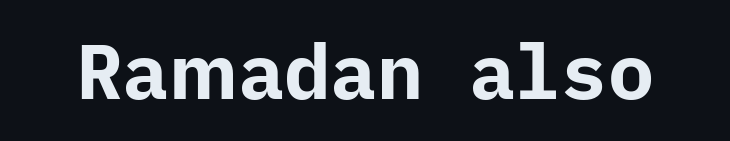
The tracking reads as untouched default to a designer's eye. How heavy is the stroke? Heavy — this is a bold. Letters rest on an invisible, unmarked baseline. Classification — sans serif.
